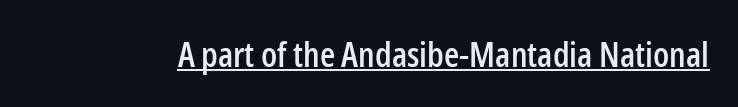
The image shows 35 px condensed sans-serif type, upright; set normal letter spacing, underlined; low stroke contrast and a medium x-height.
